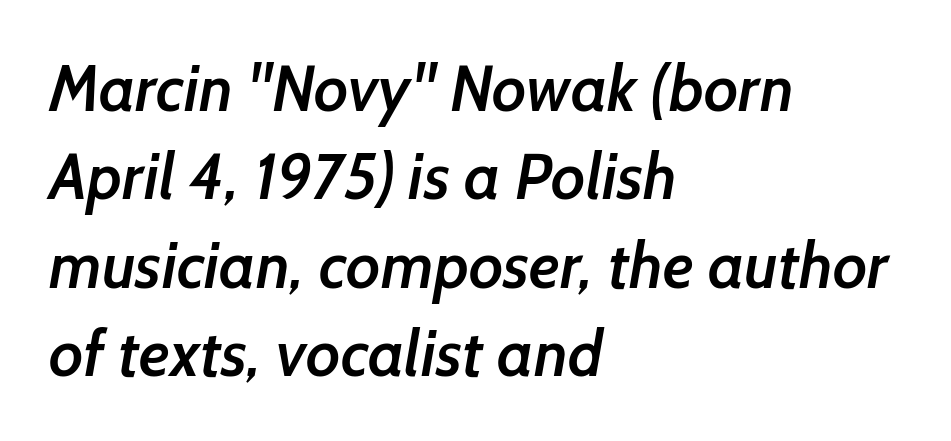
The image shows 64 px semibold sans-serif type; set left-aligned, normal line spacing (1.38x), normal letter spacing, not underlined; low stroke contrast and a medium x-height.
